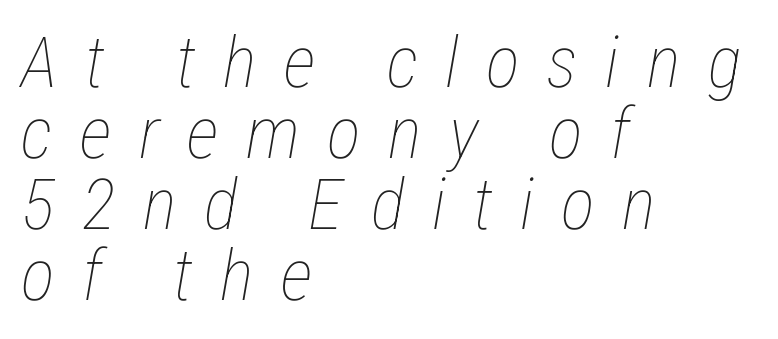
Q: Is the text bold? A: No.
Q: Is the text italic (slanted)? A: Yes, it leans right by about 12 degrees.
Q: Is the text underlined? A: No.
Q: How is the paragraph aligned? A: Left-aligned.
Q: Is the spacing between letters normal or unusually wide? A: Unusually wide.
Q: Is the spacing between lines tight, normal or loose? A: Tight.
Q: Width (condensed, normal, or wide)? A: Condensed.
Q: Stroke contrast? A: Low.
Q: x-height? A: Medium.
Q: Monospaced? A: No.
